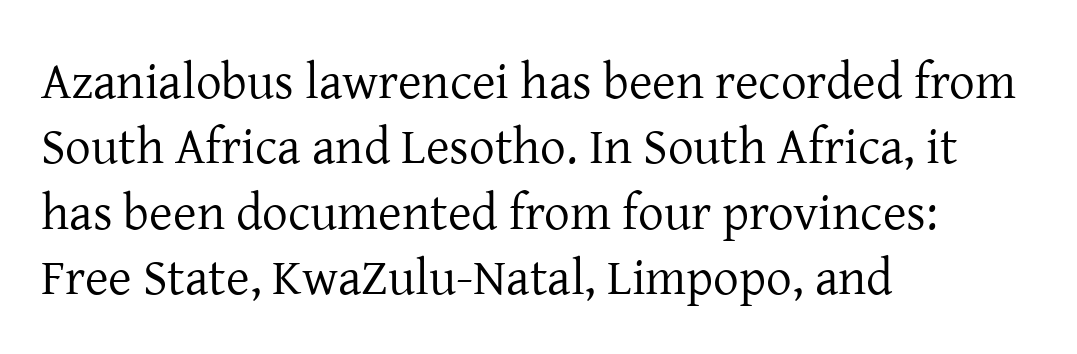
{"serif": "yes", "italic": "no", "bold": "no", "weight": "regular", "width": "normal", "stroke_contrast": "low", "x_height": "medium", "monospaced": "no", "underline": "no", "align": "left", "line_spacing": "normal", "line_spacing_ratio": 1.28, "letter_spacing": "normal", "letter_spacing_em": 0.0, "glyph_px": 51}
